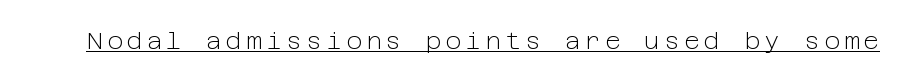
This reads as an unemphasized weight, regular at the heaviest. A typographer would call this underscored text. Posture: upright roman.
